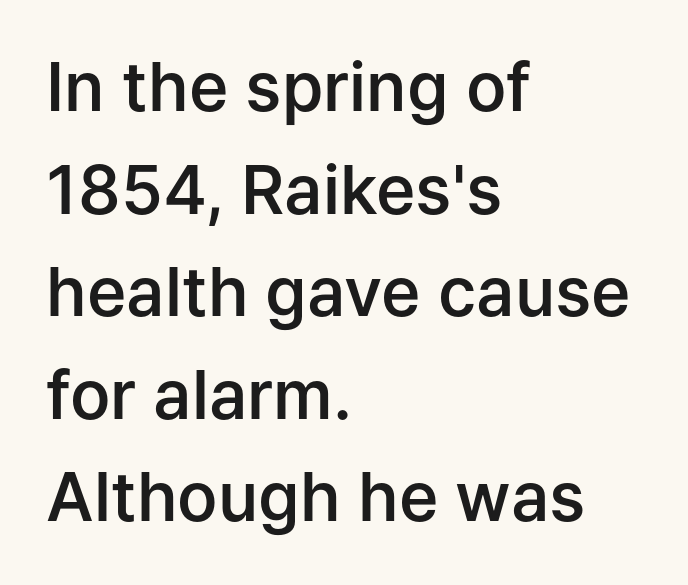
Q: Is the text bold? A: Semi-bold.
Q: Is the text italic (slanted)? A: No, it is upright.
Q: Is the typeface a serif or a sans-serif typeface? A: Sans-serif.
Q: Is the text underlined? A: No.
Q: How is the paragraph aligned? A: Left-aligned.
Q: Is the spacing between letters normal or unusually wide? A: Normal.
Q: Is the spacing between lines tight, normal or loose? A: Normal.
Q: Width (condensed, normal, or wide)? A: Normal.
Q: Stroke contrast? A: Low.
Q: x-height? A: Medium.
Q: Monospaced? A: No.
